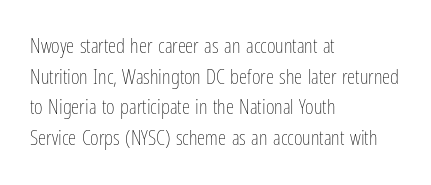
Q: Is the text bold? A: No.
Q: Is the text italic (slanted)? A: No, it is upright.
Q: Is the text underlined? A: No.
Q: How is the paragraph aligned? A: Left-aligned.
Q: Is the spacing between letters normal or unusually wide? A: Normal.
Q: Is the spacing between lines tight, normal or loose? A: Normal.
